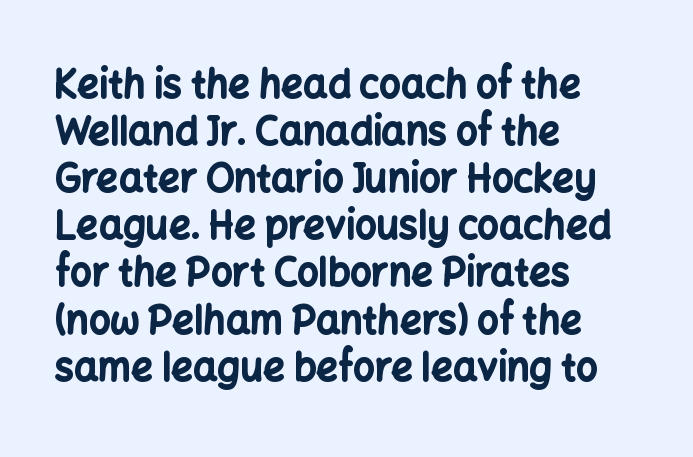
Q: Is the text bold? A: Yes.
Q: Is the text italic (slanted)? A: No, it is upright.
Q: Is the typeface a serif or a sans-serif typeface? A: Sans-serif.
Q: Is the text underlined? A: No.
Q: How is the paragraph aligned? A: Left-aligned.
Q: Is the spacing between letters normal or unusually wide? A: Normal.
Q: Width (condensed, normal, or wide)? A: Normal.
Q: Stroke contrast? A: Low.
Q: x-height? A: Medium.
Q: Monospaced? A: No.
